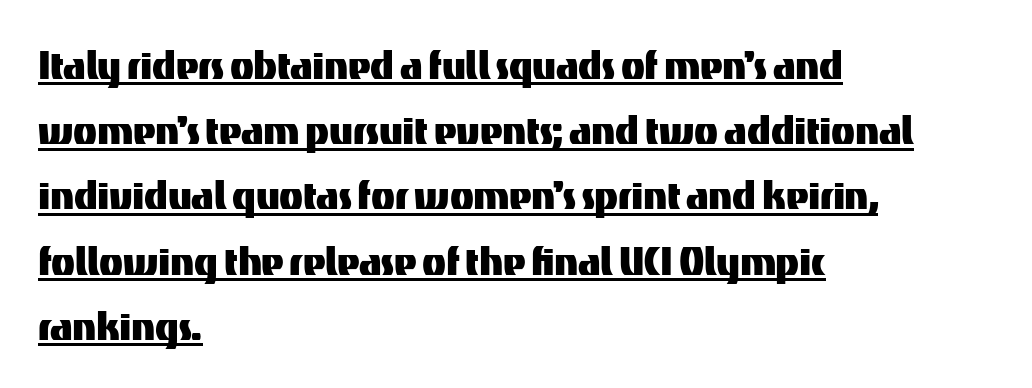
The image shows 49 px sans-serif type, upright; set left-aligned, normal line spacing (1.33x), normal letter spacing, underlined; medium stroke contrast and a medium x-height.
